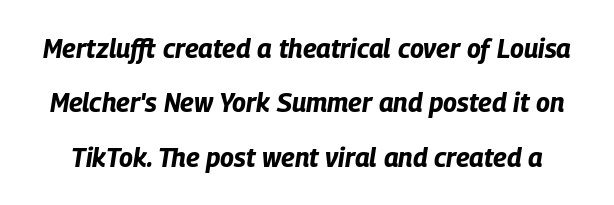
The image shows 26 px bold type, italic (leaning right); set loose line spacing (2.09x), normal letter spacing, not underlined.
